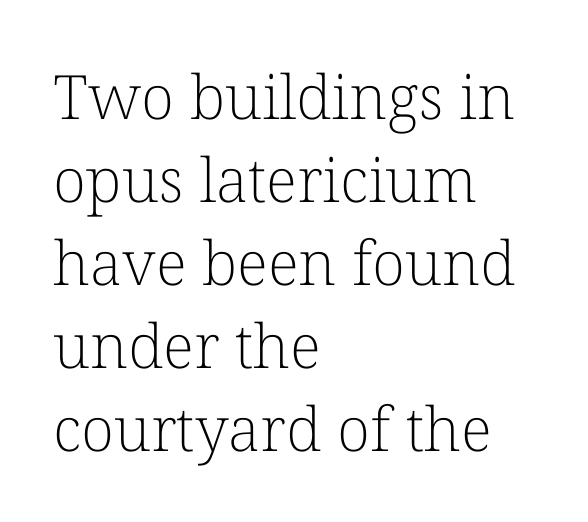
Q: Is the text bold? A: No.
Q: Is the text italic (slanted)? A: No, it is upright.
Q: Is the typeface a serif or a sans-serif typeface? A: Serif.
Q: Is the text underlined? A: No.
Q: How is the paragraph aligned? A: Left-aligned.
Q: Is the spacing between letters normal or unusually wide? A: Normal.
Q: Is the spacing between lines tight, normal or loose? A: Normal.
Q: Width (condensed, normal, or wide)? A: Normal.
Q: Stroke contrast? A: Low.
Q: x-height? A: Medium.
Q: Monospaced? A: No.
